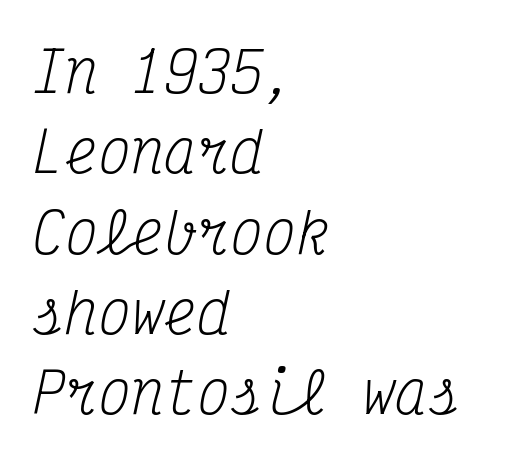
Think standard paragraph weight, or any step lighter than that. There's an unmistakable incline to the writing here. Words appear dense and cohesive because spacing is normal. The passage shown is typeset with a serif family.
